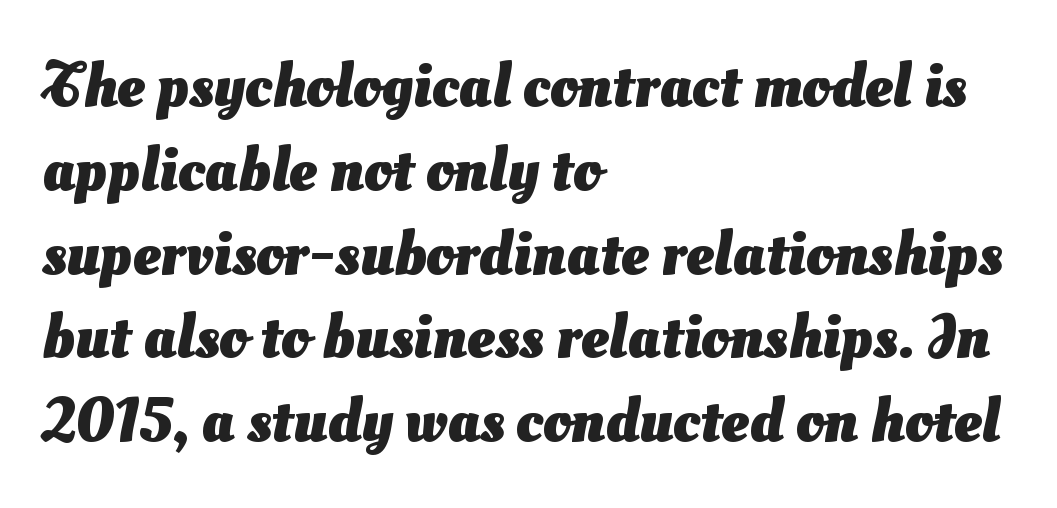
The image shows 63 px heavy sans-serif type; set left-aligned, normal line spacing (1.33x), normal letter spacing, not underlined; medium stroke contrast and a small x-height.
